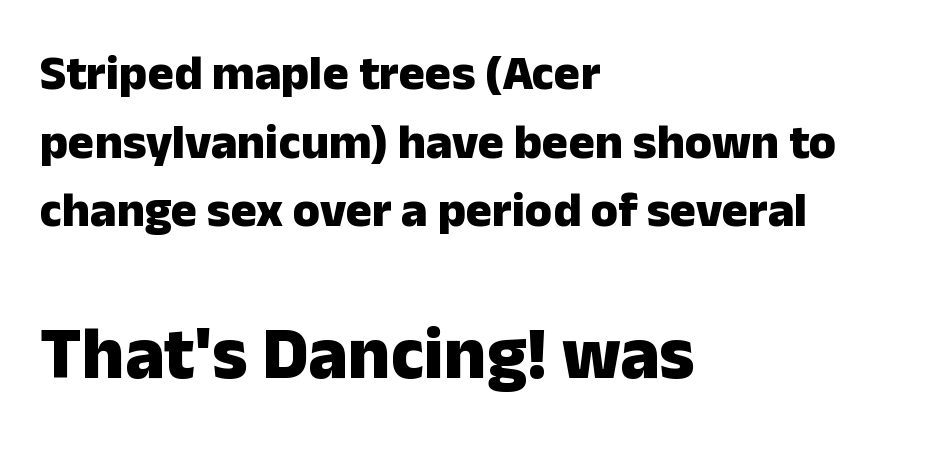
Italic: no, the glyphs are upright roman. Caption: bold face, heavy strokes. Are there feet on the stems? There aren't — it's a sans. Each word holds together tightly as a unit, with standard inter-letter gaps. Typesetter's note — lower block bumped up in size, upper block left smaller.
